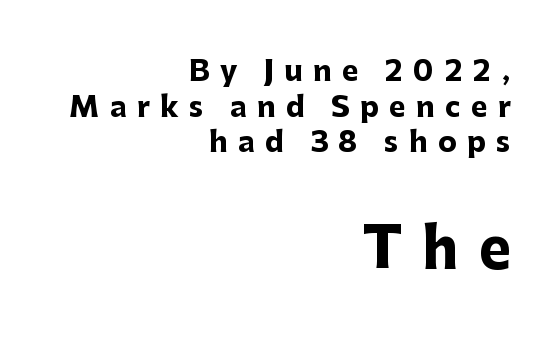
Q: Is the text bold? A: Yes.
Q: Is the text italic (slanted)? A: No, it is upright.
Q: Is the typeface a serif or a sans-serif typeface? A: Sans-serif.
Q: Is the text underlined? A: No.
Q: How is the paragraph aligned? A: Right-aligned.
Q: Is the spacing between letters normal or unusually wide? A: Unusually wide.
Q: Is the spacing between lines tight, normal or loose? A: Normal.
Q: Which block of text is set in a larger size, the first (top) or the second (bottom)? A: The second (bottom) one.
Q: Width (condensed, normal, or wide)? A: Normal.
Q: Stroke contrast? A: Low.
Q: x-height? A: Medium.
Q: Monospaced? A: No.
